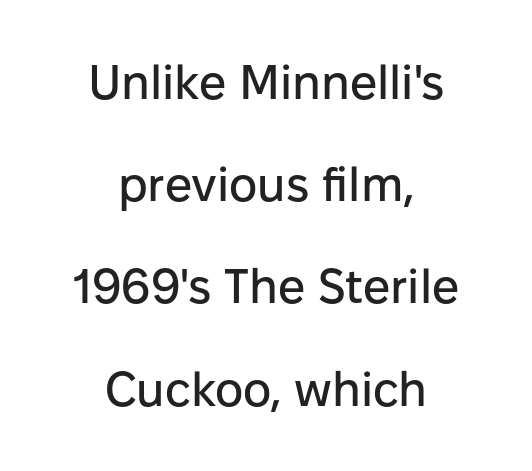
The image shows 48 px sans-serif type, upright; set centered, loose line spacing (2.13x), normal letter spacing, not underlined; low stroke contrast and a medium x-height.
